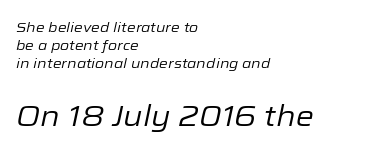
Q: Is the text bold? A: No.
Q: Is the text italic (slanted)? A: Yes, it leans right by about 12 degrees.
Q: Is the text underlined? A: No.
Q: How is the paragraph aligned? A: Left-aligned.
Q: Is the spacing between letters normal or unusually wide? A: Normal.
Q: Is the spacing between lines tight, normal or loose? A: Normal.
Q: Which block of text is set in a larger size, the first (top) or the second (bottom)? A: The second (bottom) one.
Q: Width (condensed, normal, or wide)? A: Normal.
Q: Stroke contrast? A: Low.
Q: x-height? A: Medium.
Q: Monospaced? A: No.
